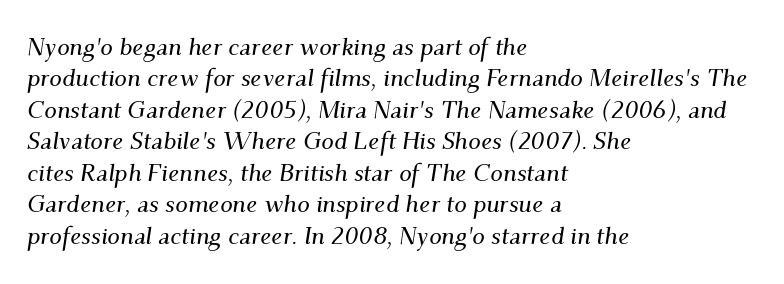
Designer's note — italics engaged. Every row of glyphs begins at an identical x-position on the left. A bare baseline throughout the passage. Summary of vertical rhythm: regular, with standard interline spacing.
